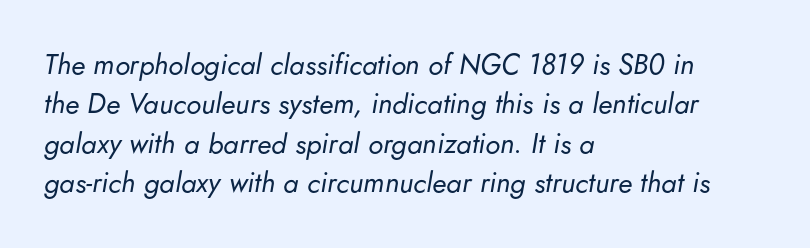
The rag falls on the right side of this text block. A light-to-regular cut is what we see here. The face used here has a pronounced slope to its letters. Honestly, the row spacing looks completely unremarkable.
